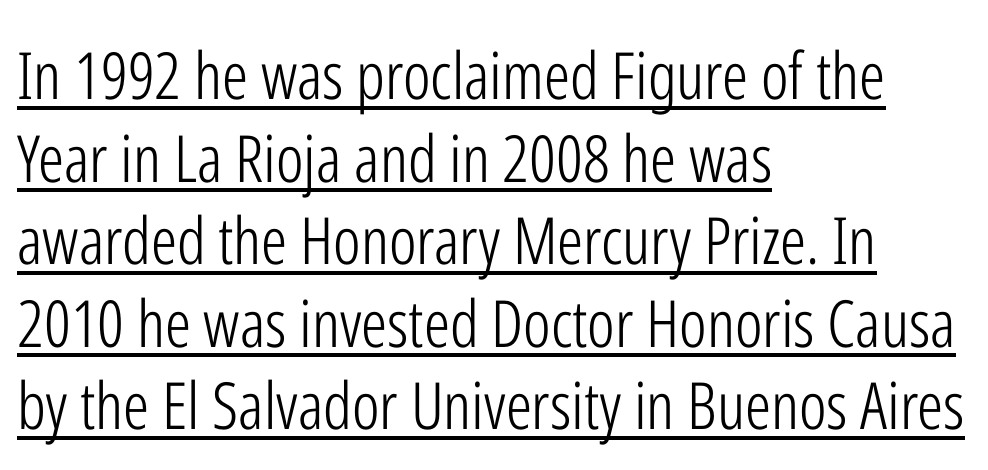
{"serif": "no", "italic": "no", "bold": "no", "weight": "light", "width": "condensed", "stroke_contrast": "low", "x_height": "medium", "monospaced": "no", "underline": "yes", "align": "left", "line_spacing": "normal", "line_spacing_ratio": 1.27, "letter_spacing": "normal", "letter_spacing_em": 0.0, "glyph_px": 65}
